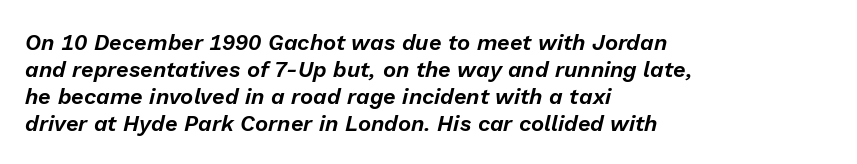
{"italic": "yes", "lean": "right", "slant_degrees": 13, "underline": "no", "align": "left", "line_spacing_ratio": 1.22, "letter_spacing": "normal", "letter_spacing_em": 0.0, "glyph_px": 22}
